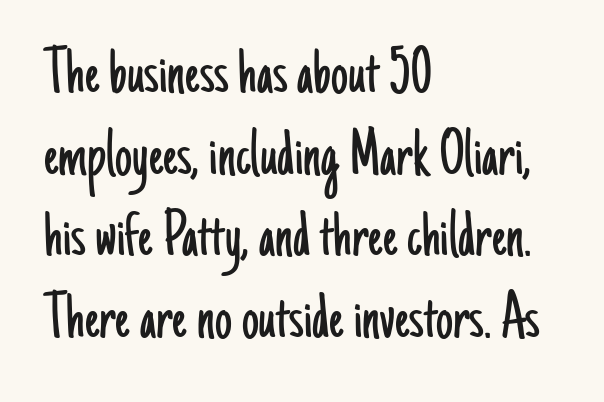
The image shows 68 px light, condensed sans-serif type, upright; set left-aligned, line spacing 1.2x, normal letter spacing, not underlined; low stroke contrast and a small x-height.
